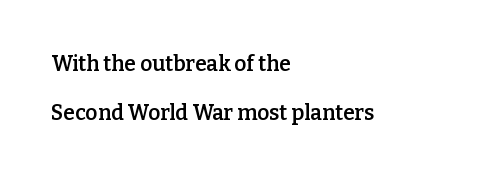
The image shows 21 px text type, upright; set left-aligned, loose line spacing (2.35x), normal letter spacing, not underlined.
